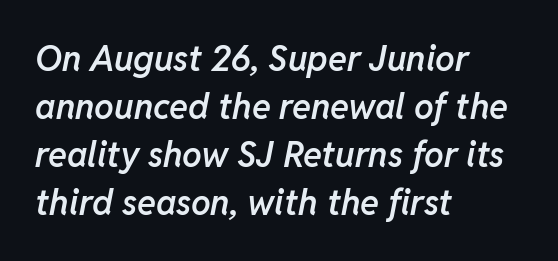
{"italic": "yes", "lean": "right", "slant_degrees": 11, "bold": "semi", "weight": "semibold", "width": "normal", "stroke_contrast": "low", "x_height": "medium", "monospaced": "no", "underline": "no", "align": "left", "line_spacing": "normal", "line_spacing_ratio": 1.37, "letter_spacing": "normal", "letter_spacing_em": 0.0, "glyph_px": 35}
